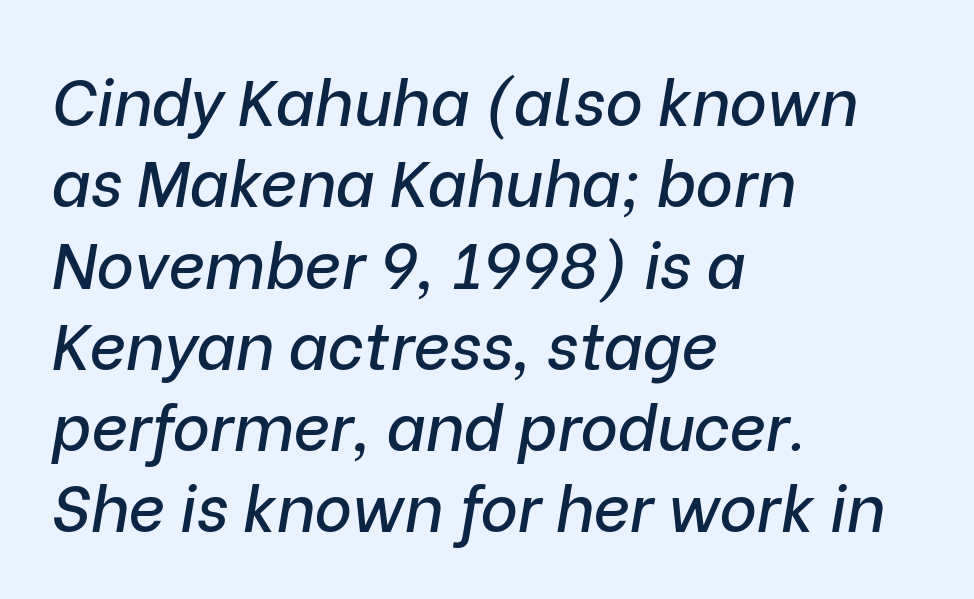
Q: Is the text italic (slanted)? A: Yes, it leans right by about 9 degrees.
Q: Is the text underlined? A: No.
Q: How is the paragraph aligned? A: Left-aligned.
Q: Is the spacing between letters normal or unusually wide? A: Normal.
Q: Is the spacing between lines tight, normal or loose? A: Normal.
Q: Width (condensed, normal, or wide)? A: Normal.
Q: Stroke contrast? A: Low.
Q: x-height? A: Medium.
Q: Monospaced? A: No.
